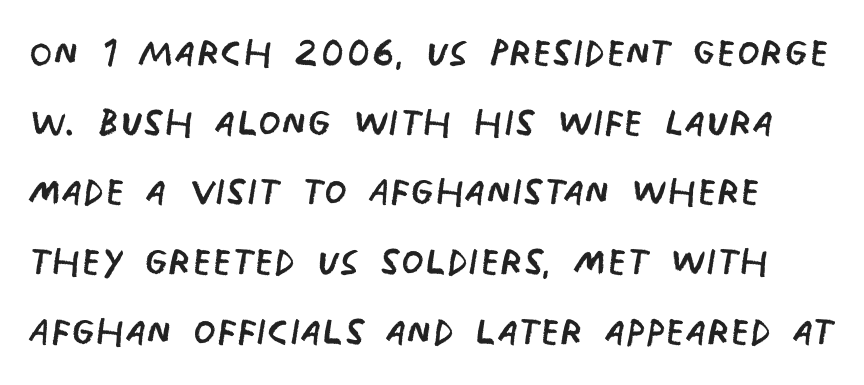
Does the type have serifs? No, each stem ends abruptly. Honestly, there is no underline to notice here at all. This is not heavy type; no bold has been used. Standard letterfit; no display-style spreading of the glyphs.
